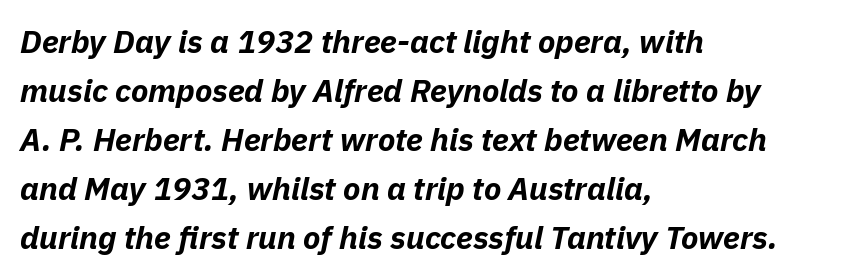
Q: Is the text bold? A: Yes.
Q: Is the text italic (slanted)? A: Yes, it leans right by about 11 degrees.
Q: Is the text underlined? A: No.
Q: How is the paragraph aligned? A: Left-aligned.
Q: Is the spacing between letters normal or unusually wide? A: Normal.
Q: Is the spacing between lines tight, normal or loose? A: Normal.
Q: Width (condensed, normal, or wide)? A: Normal.
Q: Stroke contrast? A: Low.
Q: x-height? A: Medium.
Q: Monospaced? A: No.
